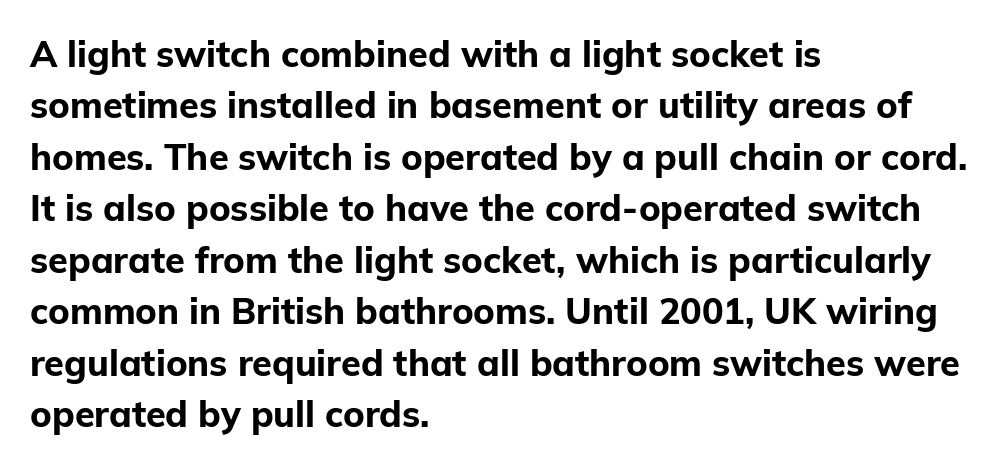
The image shows 36 px bold sans-serif type, upright; set left-aligned, normal line spacing (1.43x), normal letter spacing, not underlined; low stroke contrast and a medium x-height.
